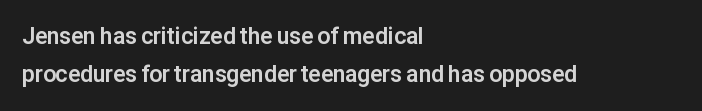
Q: Is the text bold? A: Yes.
Q: Is the text italic (slanted)? A: No, it is upright.
Q: Is the text underlined? A: No.
Q: How is the paragraph aligned? A: Left-aligned.
Q: Is the spacing between letters normal or unusually wide? A: Normal.
Q: Is the spacing between lines tight, normal or loose? A: Normal.
